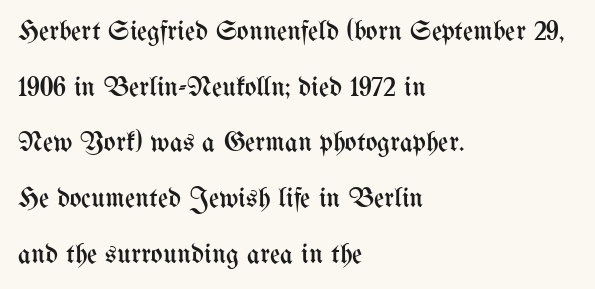
Q: Is the text bold? A: No.
Q: Is the text italic (slanted)? A: No, it is upright.
Q: Is the text underlined? A: No.
Q: How is the paragraph aligned? A: Left-aligned.
Q: Is the spacing between letters normal or unusually wide? A: Normal.
Q: Is the spacing between lines tight, normal or loose? A: Loose.
Q: Width (condensed, normal, or wide)? A: Condensed.
Q: Stroke contrast? A: Medium.
Q: x-height? A: Medium.
Q: Monospaced? A: No.
